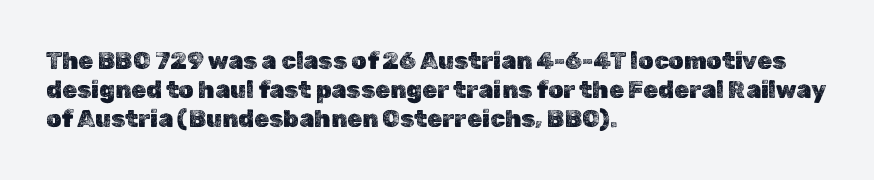
{"italic": "no", "underline": "no", "align": "left", "line_spacing_ratio": 1.21, "letter_spacing": "normal", "letter_spacing_em": 0.0, "glyph_px": 24}
